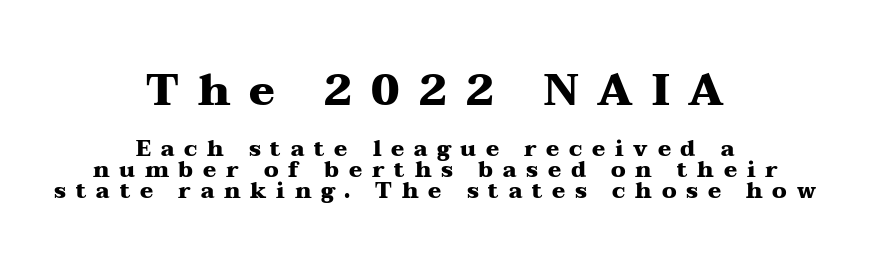
{"serif": "yes", "italic": "no", "bold": "yes", "weight": "heavy", "width": "wide", "stroke_contrast": "medium", "x_height": "medium", "monospaced": "no", "underline": "no", "align": "center", "line_spacing": "tight", "line_spacing_ratio": 0.96, "letter_spacing": "wide", "letter_spacing_em": 0.44, "larger_block": "first", "size_ratio": 1.95, "glyph_px": 43}
